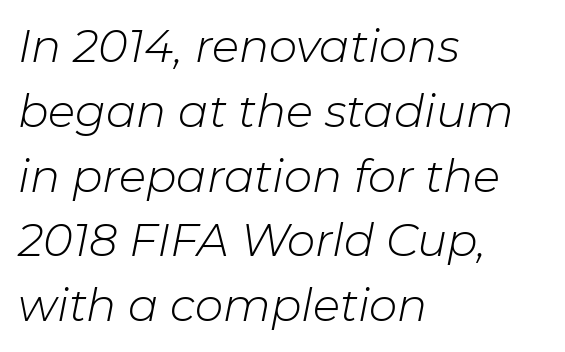
Q: Is the text bold? A: No.
Q: Is the text italic (slanted)? A: Yes, it leans right by about 11 degrees.
Q: Is the text underlined? A: No.
Q: How is the paragraph aligned? A: Left-aligned.
Q: Is the spacing between letters normal or unusually wide? A: Normal.
Q: Is the spacing between lines tight, normal or loose? A: Normal.
Q: Width (condensed, normal, or wide)? A: Normal.
Q: Stroke contrast? A: Low.
Q: x-height? A: Medium.
Q: Monospaced? A: No.
